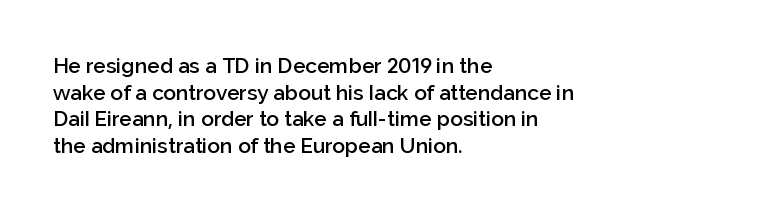
{"italic": "no", "bold": "semi", "underline": "no", "align": "left", "line_spacing": "normal", "line_spacing_ratio": 1.27, "letter_spacing": "normal", "letter_spacing_em": 0.0, "glyph_px": 21}
